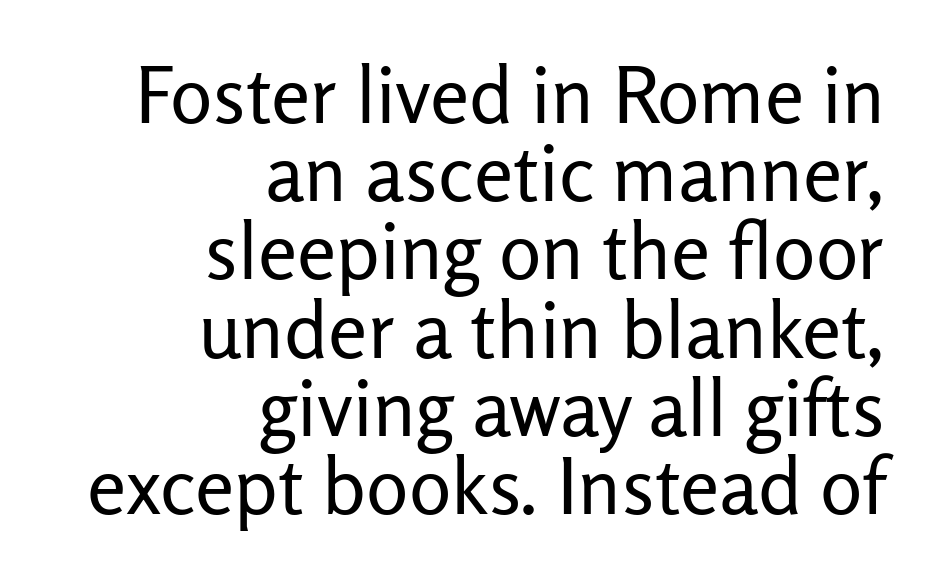
Q: Is the text bold? A: No.
Q: Is the text italic (slanted)? A: No, it is upright.
Q: Is the typeface a serif or a sans-serif typeface? A: Sans-serif.
Q: Is the text underlined? A: No.
Q: How is the paragraph aligned? A: Right-aligned.
Q: Is the spacing between letters normal or unusually wide? A: Normal.
Q: Is the spacing between lines tight, normal or loose? A: Tight.
Q: Width (condensed, normal, or wide)? A: Normal.
Q: Stroke contrast? A: Low.
Q: x-height? A: Medium.
Q: Monospaced? A: No.
